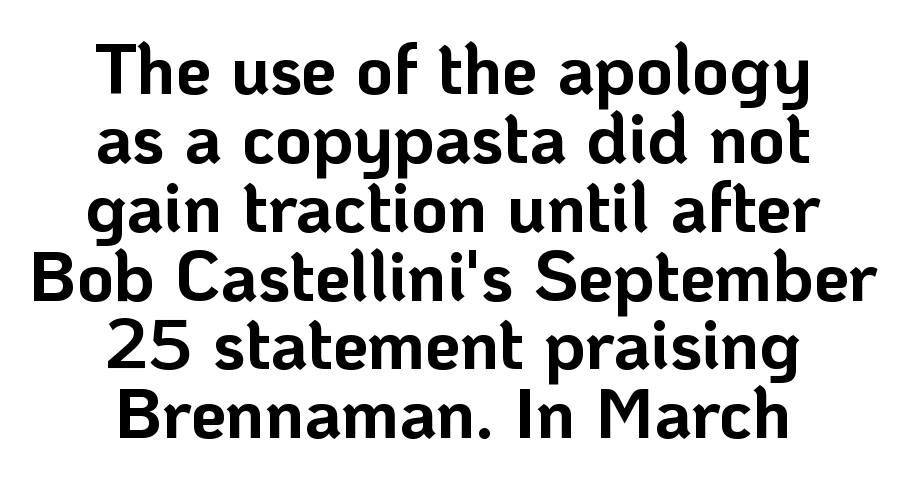
Q: Is the text bold? A: Yes.
Q: Is the text italic (slanted)? A: No, it is upright.
Q: Is the typeface a serif or a sans-serif typeface? A: Sans-serif.
Q: Is the text underlined? A: No.
Q: How is the paragraph aligned? A: Centered.
Q: Is the spacing between letters normal or unusually wide? A: Normal.
Q: Is the spacing between lines tight, normal or loose? A: Tight.
Q: Width (condensed, normal, or wide)? A: Normal.
Q: Stroke contrast? A: Low.
Q: x-height? A: Medium.
Q: Monospaced? A: No.
